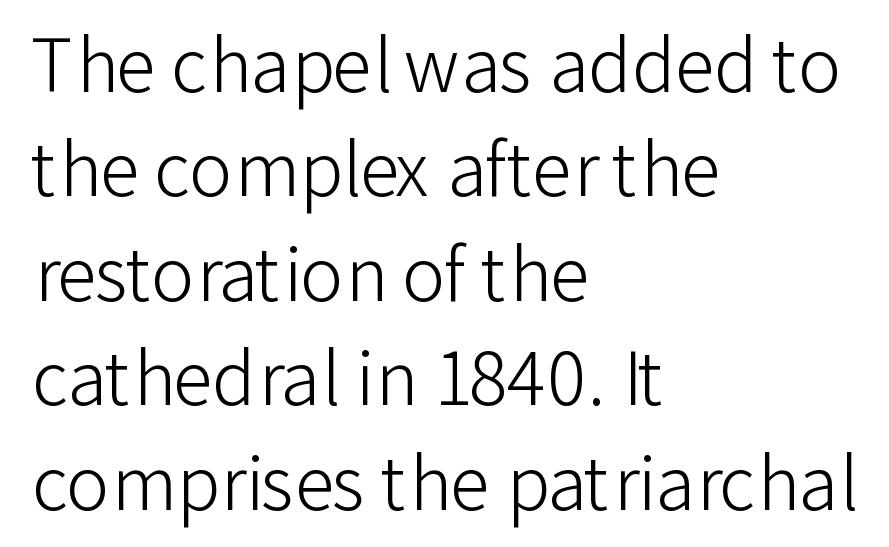
The image shows 72 px light sans-serif type, upright; set left-aligned, normal line spacing (1.45x), normal letter spacing, not underlined; low stroke contrast and a medium x-height.
